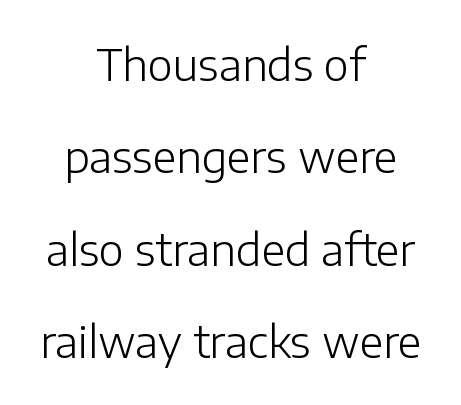
{"serif": "no", "italic": "no", "bold": "no", "weight": "light", "width": "normal", "stroke_contrast": "low", "x_height": "medium", "monospaced": "no", "underline": "no", "align": "center", "line_spacing": "loose", "line_spacing_ratio": 2.15, "letter_spacing": "normal", "letter_spacing_em": 0.0, "glyph_px": 43}
